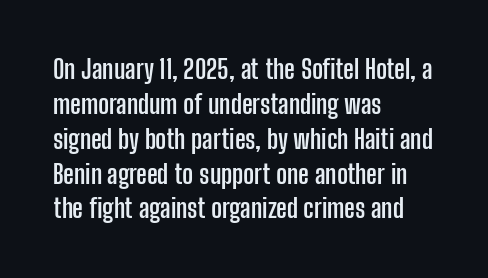
The image shows 26 px bold type, upright; set left-aligned, normal line spacing (1.34x), normal letter spacing, not underlined.
